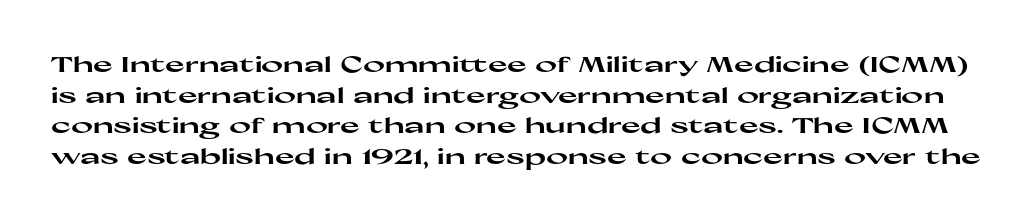
Q: Is the text bold? A: Yes.
Q: Is the text italic (slanted)? A: No, it is upright.
Q: Is the text underlined? A: No.
Q: Is the spacing between letters normal or unusually wide? A: Normal.
Q: Is the spacing between lines tight, normal or loose? A: Normal.
